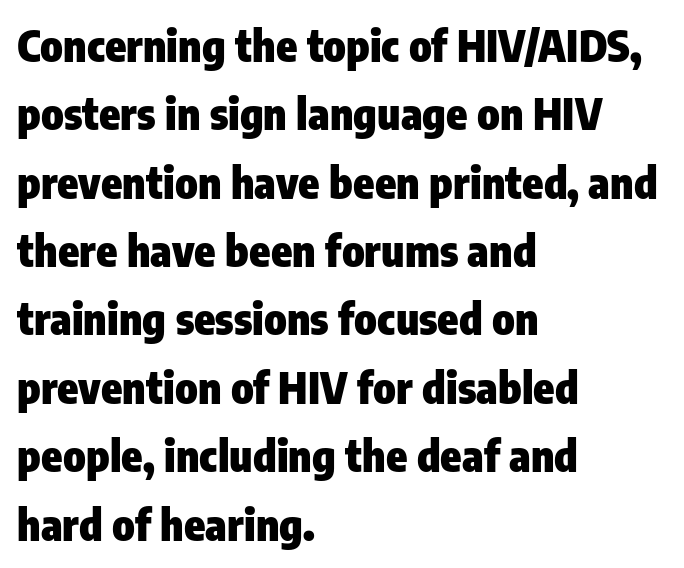
Q: Is the text bold? A: Yes.
Q: Is the text italic (slanted)? A: No, it is upright.
Q: Is the typeface a serif or a sans-serif typeface? A: Sans-serif.
Q: Is the text underlined? A: No.
Q: How is the paragraph aligned? A: Left-aligned.
Q: Is the spacing between letters normal or unusually wide? A: Normal.
Q: Is the spacing between lines tight, normal or loose? A: Normal.
Q: Width (condensed, normal, or wide)? A: Condensed.
Q: Stroke contrast? A: Low.
Q: x-height? A: Medium.
Q: Monospaced? A: No.
